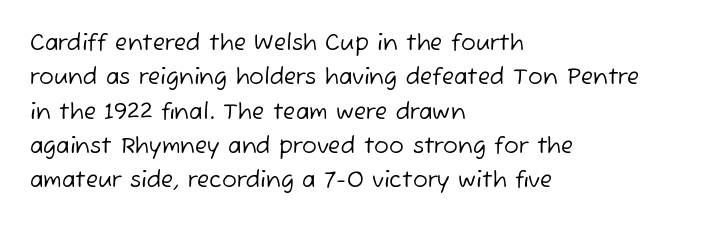
{"bold": "no", "underline": "no", "align": "left", "line_spacing": "normal", "line_spacing_ratio": 1.56, "letter_spacing": "normal", "letter_spacing_em": 0.0, "glyph_px": 22}
